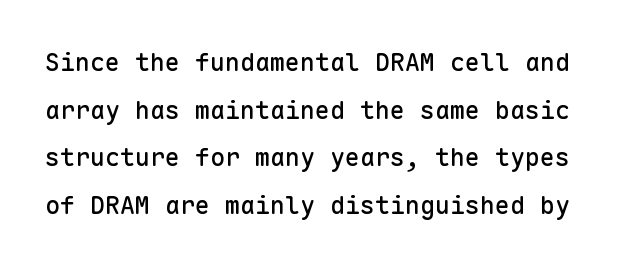
The string is rendered with underlining switched off. The passage shown has conventional tracking throughout. Italic: no, the glyphs are upright roman. A typesetter would call this leading open, well beyond the default.
